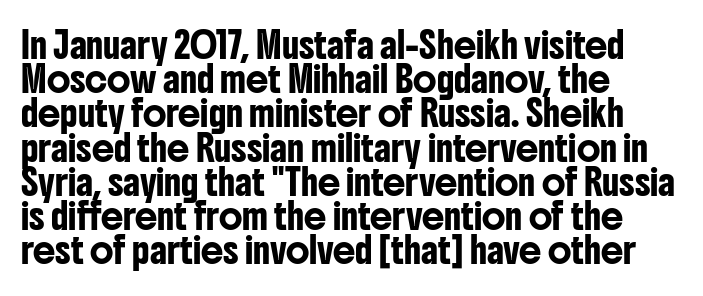
Q: Is the text italic (slanted)? A: No, it is upright.
Q: Is the text underlined? A: No.
Q: How is the paragraph aligned? A: Left-aligned.
Q: Is the spacing between letters normal or unusually wide? A: Normal.
Q: Is the spacing between lines tight, normal or loose? A: Normal.
